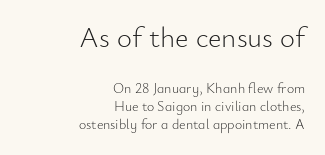
A typesetter would call this proportional, since set widths differ per character. A typesetter would call this leading conventional body-copy spacing. Which of the two is more prominent by size? The first, at the top. The gap between lines stays unmarked. How are the letters spaced? Ordinarily, with no added tracking. The rag falls on the left side of this text block.
